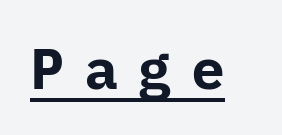
Q: Is the text bold? A: Yes.
Q: Is the text italic (slanted)? A: No, it is upright.
Q: Is the typeface a serif or a sans-serif typeface? A: Sans-serif.
Q: Is the text underlined? A: Yes.
Q: Is the spacing between letters normal or unusually wide? A: Unusually wide.
Q: Width (condensed, normal, or wide)? A: Normal.
Q: Stroke contrast? A: Low.
Q: x-height? A: Medium.
